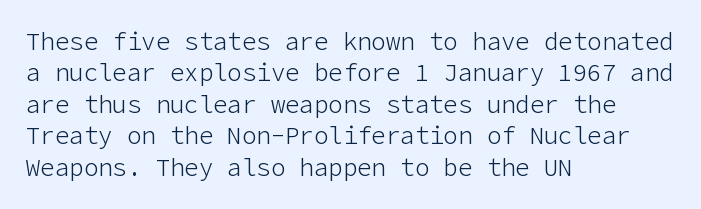
The image shows 24 px text type, upright; set left-aligned, normal line spacing (1.31x), normal letter spacing, not underlined.
